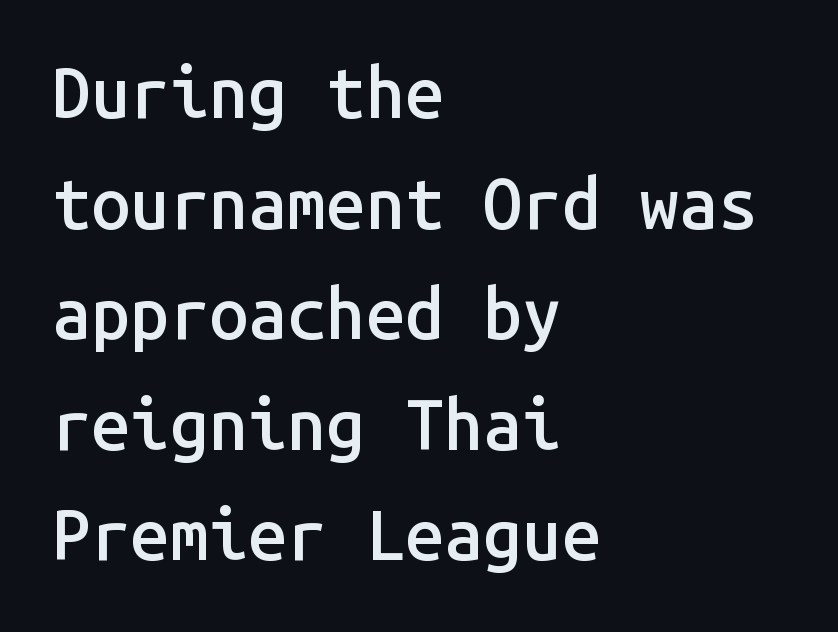
Honestly, there is no underline to notice here at all. Type style note: lacks serifs. Reading down the block, your eye returns to a fixed left position each line. Between one letter and the next there's only the usual sliver of space.
